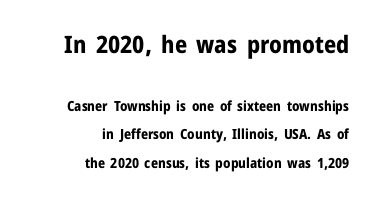
{"italic": "no", "bold": "yes", "underline": "no", "align": "right", "line_spacing": "loose", "line_spacing_ratio": 2.06, "letter_spacing": "normal", "letter_spacing_em": 0.0, "larger_block": "first", "size_ratio": 1.71, "glyph_px": 24}
